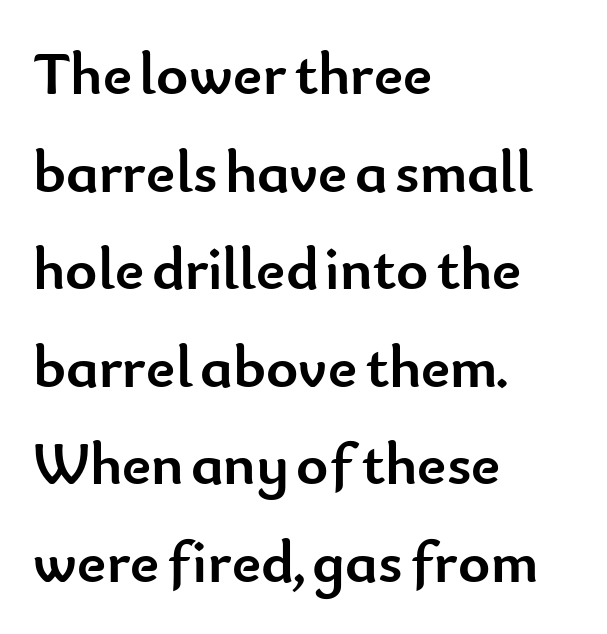
The image shows 61 px semibold sans-serif type, upright; set left-aligned, normal line spacing (1.6x), normal letter spacing, not underlined; low stroke contrast and a small x-height.
